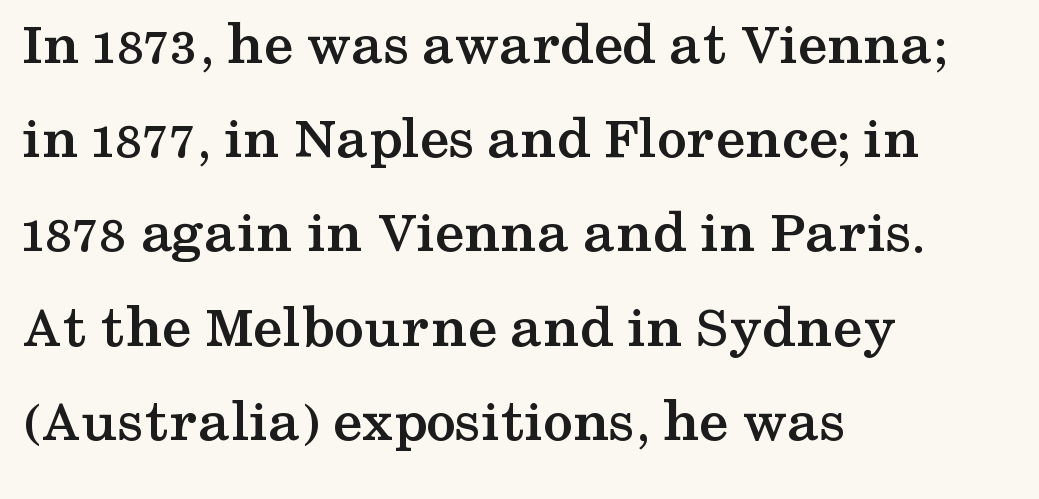
Q: Is the text bold? A: Yes.
Q: Is the text italic (slanted)? A: No, it is upright.
Q: Is the typeface a serif or a sans-serif typeface? A: Serif.
Q: Is the text underlined? A: No.
Q: How is the paragraph aligned? A: Left-aligned.
Q: Is the spacing between letters normal or unusually wide? A: Normal.
Q: Is the spacing between lines tight, normal or loose? A: Normal.
Q: Width (condensed, normal, or wide)? A: Wide.
Q: Stroke contrast? A: Medium.
Q: x-height? A: Medium.
Q: Monospaced? A: No.
